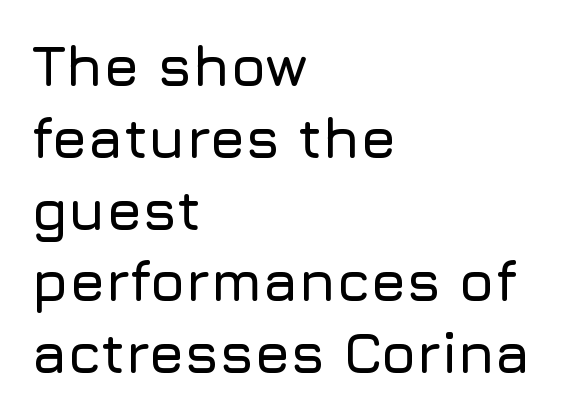
The image shows 57 px sans-serif type, upright; set left-aligned, normal line spacing (1.26x), normal letter spacing, not underlined; low stroke contrast and a medium x-height.
